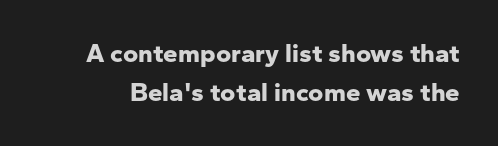
Q: Is the text bold? A: Yes.
Q: Is the text italic (slanted)? A: No, it is upright.
Q: Is the text underlined? A: No.
Q: Is the spacing between letters normal or unusually wide? A: Normal.
Q: Is the spacing between lines tight, normal or loose? A: Normal.
